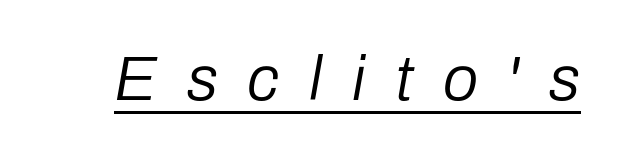
Ink coverage per letter is moderate at most. The passage shown is underscored from start to finish. These lines have a slow, spaced-out rhythm from letter to letter. The face used here is proportionally spaced, like ordinary book or web type. The letters are slanted; this is an italic face.
